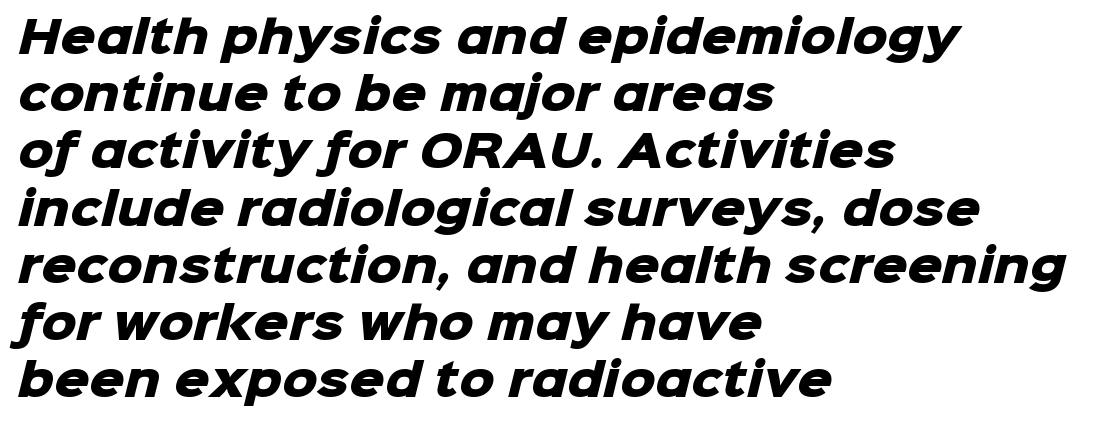
{"serif": "no", "bold": "yes", "weight": "heavy", "width": "normal", "stroke_contrast": "low", "x_height": "medium", "monospaced": "no", "underline": "no", "align": "left", "line_spacing": "normal", "line_spacing_ratio": 1.3, "letter_spacing": "normal", "letter_spacing_em": 0.0, "glyph_px": 44}
